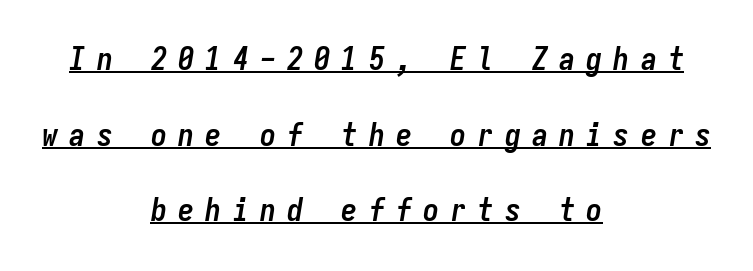
{"italic": "yes", "lean": "right", "slant_degrees": 9, "bold": "yes", "weight": "semibold", "width": "condensed", "stroke_contrast": "low", "x_height": "medium", "monospaced": "yes", "underline": "yes", "align": "center", "line_spacing": "loose", "line_spacing_ratio": 2.36, "letter_spacing": "wide", "letter_spacing_em": 0.35, "glyph_px": 32}
